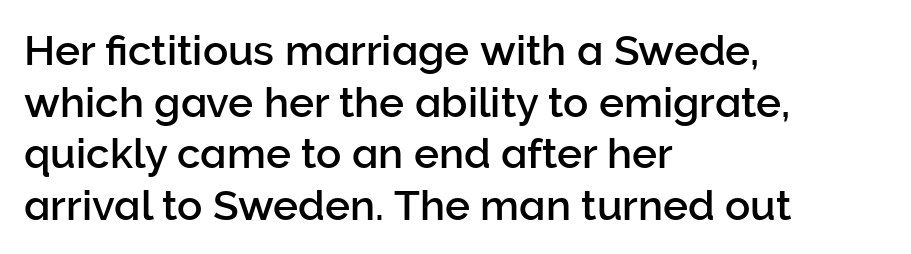
Q: Is the text italic (slanted)? A: No, it is upright.
Q: Is the typeface a serif or a sans-serif typeface? A: Sans-serif.
Q: Is the text underlined? A: No.
Q: How is the paragraph aligned? A: Left-aligned.
Q: Is the spacing between letters normal or unusually wide? A: Normal.
Q: Width (condensed, normal, or wide)? A: Normal.
Q: Stroke contrast? A: Low.
Q: x-height? A: Medium.
Q: Monospaced? A: No.
